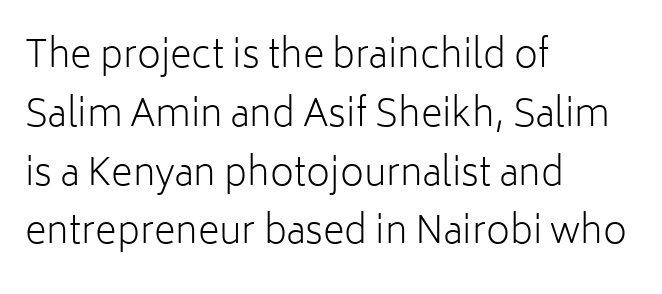
Posture: upright roman. All the whitespace from short lines collects on the right. Weight class: somewhere from thin through regular. The letters advance in unequal steps, a hallmark of proportional type.
